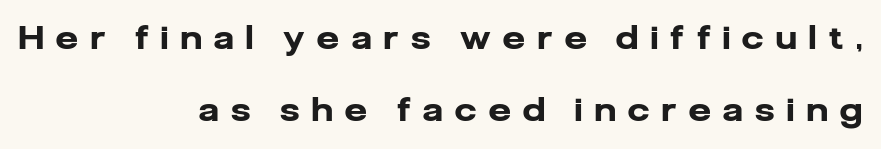
Q: Is the text bold? A: Yes.
Q: Is the text italic (slanted)? A: No, it is upright.
Q: Is the typeface a serif or a sans-serif typeface? A: Sans-serif.
Q: Is the text underlined? A: No.
Q: How is the paragraph aligned? A: Right-aligned.
Q: Is the spacing between letters normal or unusually wide? A: Unusually wide.
Q: Is the spacing between lines tight, normal or loose? A: Loose.
Q: Width (condensed, normal, or wide)? A: Normal.
Q: Stroke contrast? A: Low.
Q: x-height? A: Medium.
Q: Monospaced? A: No.
